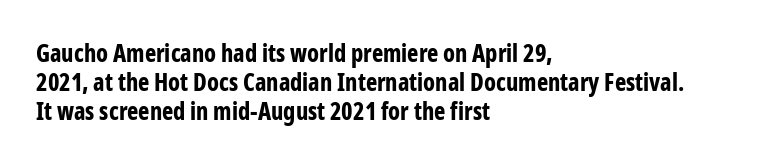
Q: Is the text bold? A: Yes.
Q: Is the text italic (slanted)? A: No, it is upright.
Q: Is the text underlined? A: No.
Q: How is the paragraph aligned? A: Left-aligned.
Q: Is the spacing between letters normal or unusually wide? A: Normal.
